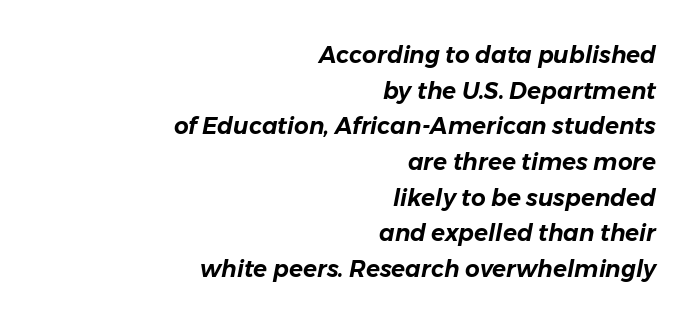
The image shows 23 px text type, italic (leaning right); set right-aligned, normal line spacing (1.55x), normal letter spacing, not underlined.
